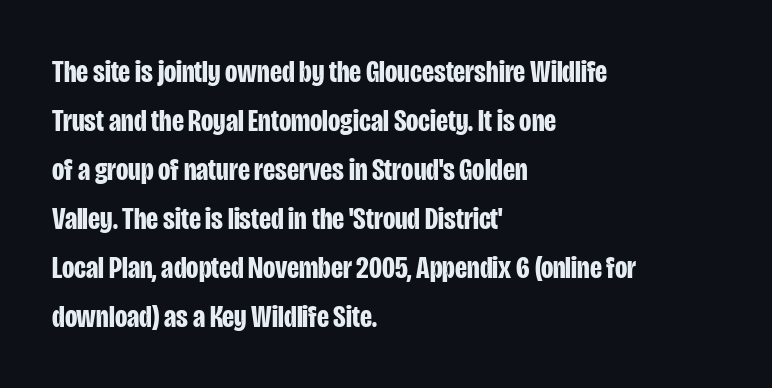
The typography opts for an upright posture over an oblique one. Quick note: underline off. Spacing between characters is what you'd get straight out of the box. The ragged edge is on the right, which tells us the setting is flush left.
